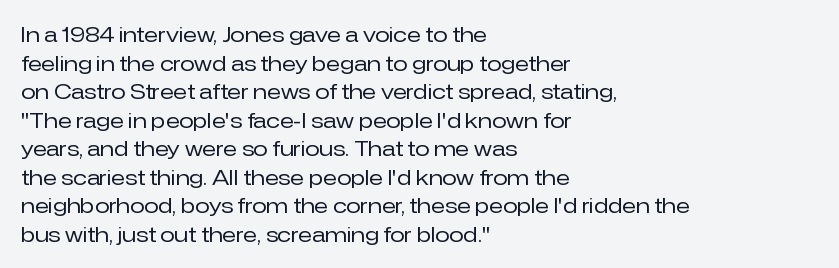
Q: Is the text bold? A: No.
Q: Is the text italic (slanted)? A: No, it is upright.
Q: Is the text underlined? A: No.
Q: How is the paragraph aligned? A: Left-aligned.
Q: Is the spacing between letters normal or unusually wide? A: Normal.
Q: Is the spacing between lines tight, normal or loose? A: Normal.
